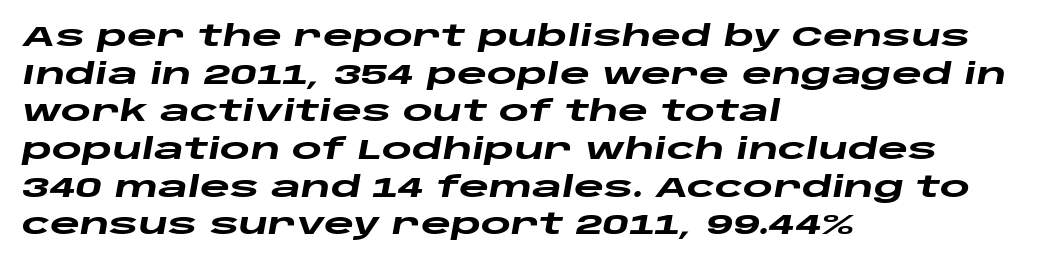
Q: Is the text bold? A: Yes.
Q: Is the text italic (slanted)? A: Yes, it leans right by about 10 degrees.
Q: Is the text underlined? A: No.
Q: How is the paragraph aligned? A: Left-aligned.
Q: Is the spacing between letters normal or unusually wide? A: Normal.
Q: Is the spacing between lines tight, normal or loose? A: Normal.
Q: Width (condensed, normal, or wide)? A: Wide.
Q: Stroke contrast? A: Low.
Q: x-height? A: Large.
Q: Monospaced? A: No.
